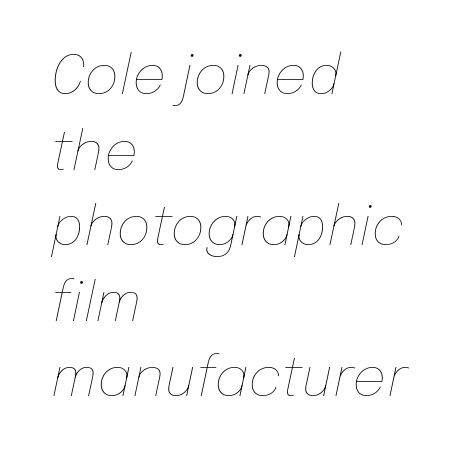
The area under the type is left untouched. Note the varied advance widths — an 'i' is clearly narrower than an 'm'. Is the letter spacing exaggerated? No — it looks like the ordinary default. These lines stack with their left ends in a neat column.
